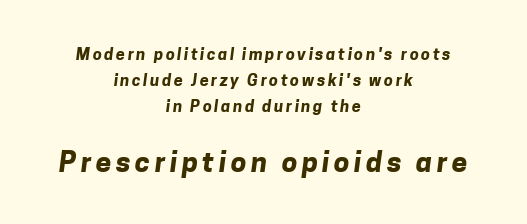
{"serif": "no", "bold": "yes", "weight": "bold", "width": "normal", "stroke_contrast": "low", "x_height": "medium", "monospaced": "no", "underline": "no", "align": "center", "line_spacing": "normal", "line_spacing_ratio": 1.62, "larger_block": "second", "size_ratio": 1.75, "glyph_px": 28}
